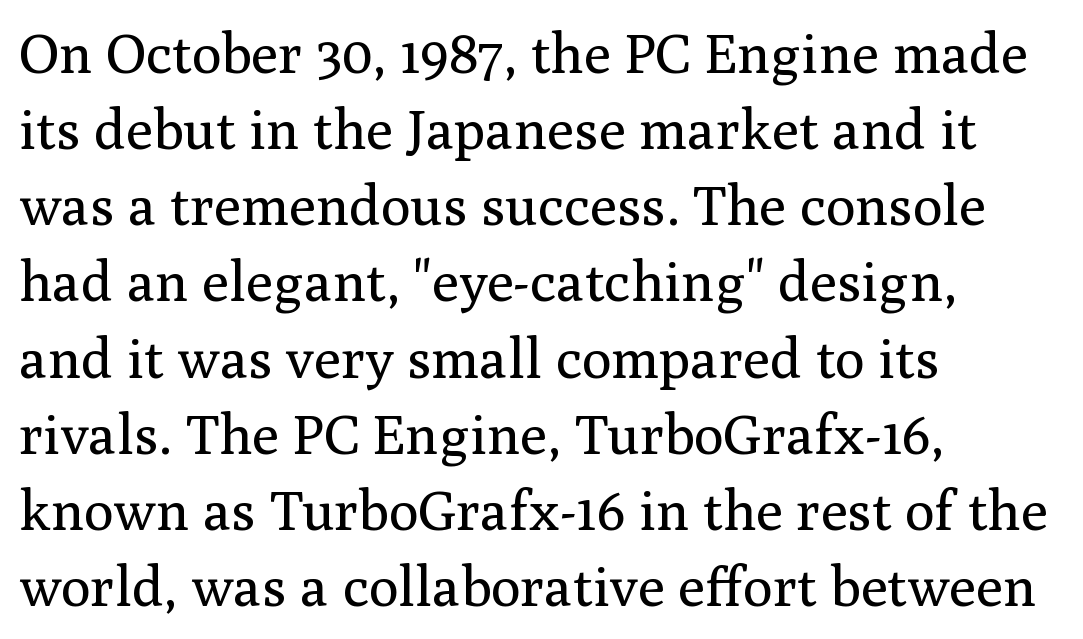
Q: Is the text bold? A: No.
Q: Is the text italic (slanted)? A: No, it is upright.
Q: Is the typeface a serif or a sans-serif typeface? A: Serif.
Q: Is the text underlined? A: No.
Q: How is the paragraph aligned? A: Left-aligned.
Q: Is the spacing between letters normal or unusually wide? A: Normal.
Q: Is the spacing between lines tight, normal or loose? A: Normal.
Q: Width (condensed, normal, or wide)? A: Normal.
Q: Stroke contrast? A: Medium.
Q: x-height? A: Medium.
Q: Monospaced? A: No.
